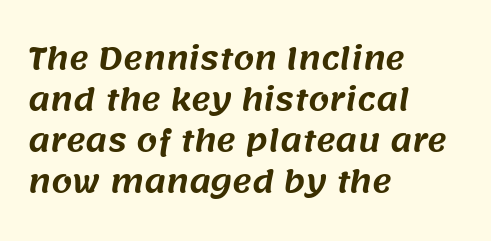
The rendering uses a moderate line-height, typical for paragraphs. Spacing between characters is what you'd get straight out of the box. Honestly, there is no underline to notice here at all. This rendering uses left alignment, leaving the right contour irregular. Proportional: the letters do not fall into vertical columns.
